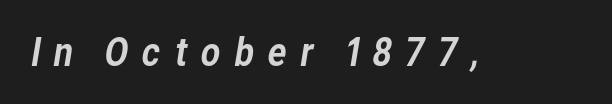
The image shows 38 px sans-serif type; set unusually wide letter spacing (+0.31 em), not underlined; low stroke contrast and a medium x-height.
